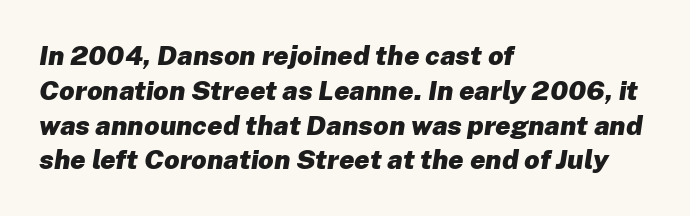
Short note: letters normally spaced. These lines are set flush left with a ragged right edge. Emphasis by weight is at full strength: bold. Students, observe: this is what conventionally led text looks like. The specimen omits any rule beneath the text block's lines.
